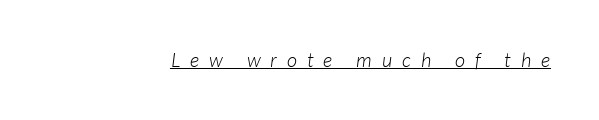
Q: Is the text bold? A: No.
Q: Is the text underlined? A: Yes.
Q: Is the spacing between letters normal or unusually wide? A: Unusually wide.
